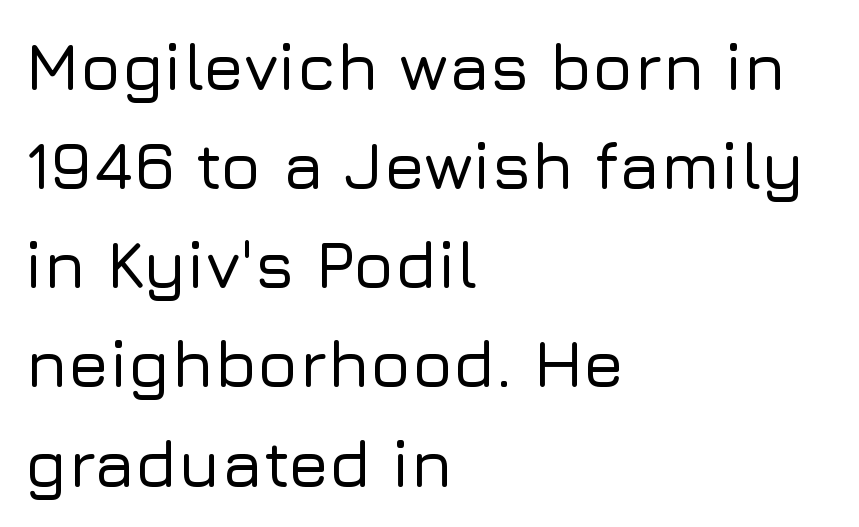
{"serif": "no", "italic": "no", "width": "normal", "stroke_contrast": "low", "x_height": "medium", "monospaced": "no", "underline": "no", "align": "left", "line_spacing": "normal", "line_spacing_ratio": 1.48, "letter_spacing": "normal", "letter_spacing_em": 0.0, "glyph_px": 67}
